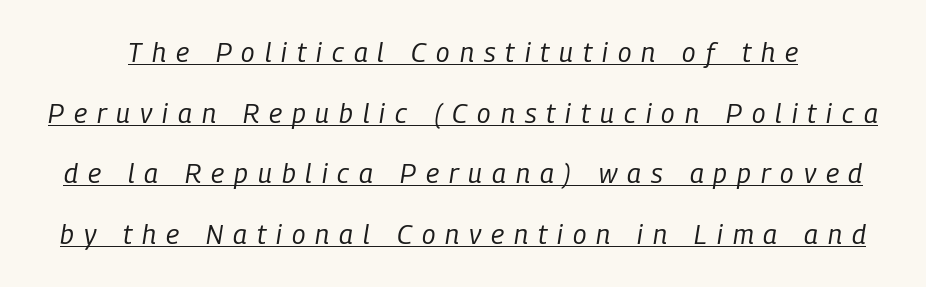
Q: Is the text bold? A: No.
Q: Is the text italic (slanted)? A: Yes, it leans right by about 9 degrees.
Q: Is the text underlined? A: Yes.
Q: Is the spacing between letters normal or unusually wide? A: Unusually wide.
Q: Is the spacing between lines tight, normal or loose? A: Loose.
